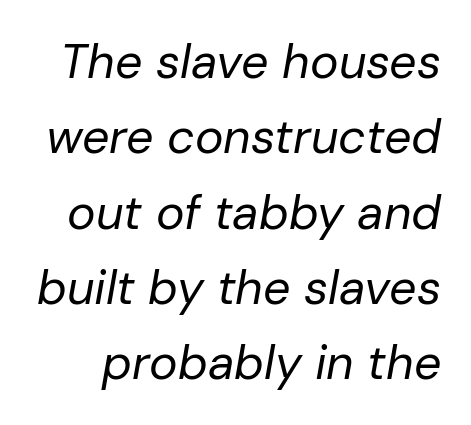
Nothing heavy about these letters — not bold at all. Is this a fixed-width face? No — the glyphs have proportional, varying widths. This sample uses an oblique cut, with every glyph tilted off the vertical. Baseline-to-baseline distance is the conventional proportion of letter height. The baseline area is clear. The type is set solid horizontally, with unmodified tracking.
